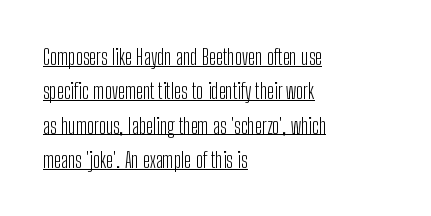
{"italic": "no", "bold": "no", "underline": "yes", "align": "left", "line_spacing": "normal", "line_spacing_ratio": 1.56, "letter_spacing": "normal", "letter_spacing_em": 0.0, "glyph_px": 22}
